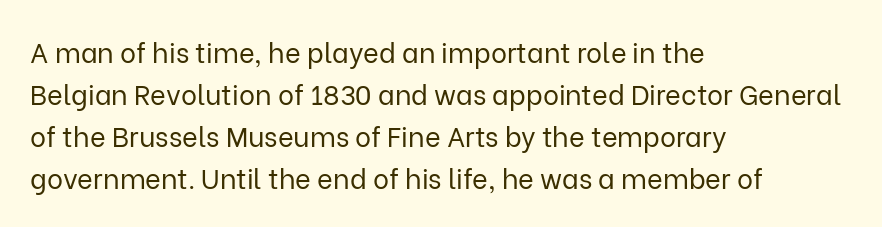
{"italic": "no", "bold": "no", "underline": "no", "align": "left", "line_spacing": "normal", "line_spacing_ratio": 1.55, "letter_spacing": "normal", "letter_spacing_em": 0.0, "glyph_px": 27}
